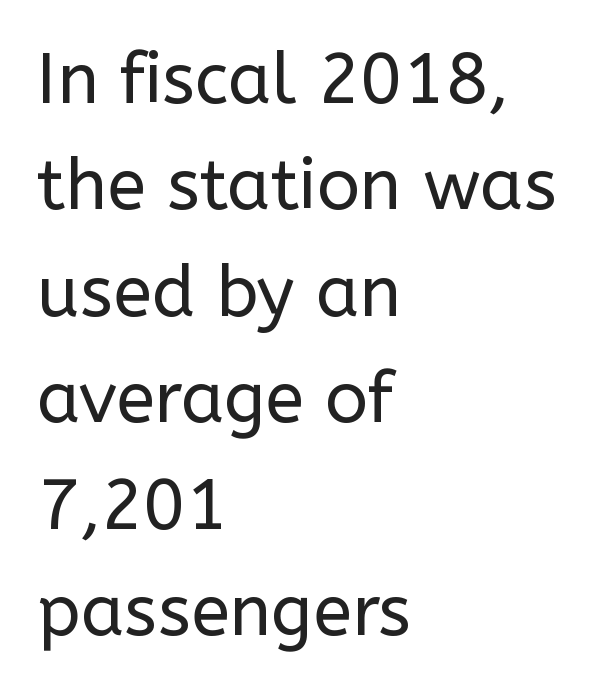
The image shows 71 px regular-weight sans-serif type, upright; set left-aligned, normal line spacing (1.5x), normal letter spacing, not underlined; low stroke contrast and a medium x-height.
